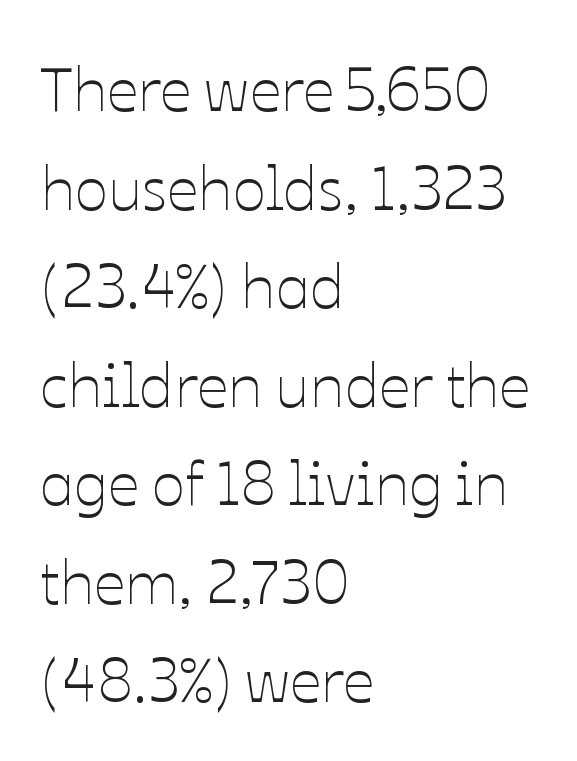
{"italic": "no", "bold": "no", "weight": "thin", "width": "normal", "stroke_contrast": "low", "x_height": "medium", "monospaced": "no", "underline": "no", "align": "left", "line_spacing": "normal", "line_spacing_ratio": 1.59, "letter_spacing": "normal", "letter_spacing_em": 0.0, "glyph_px": 62}
